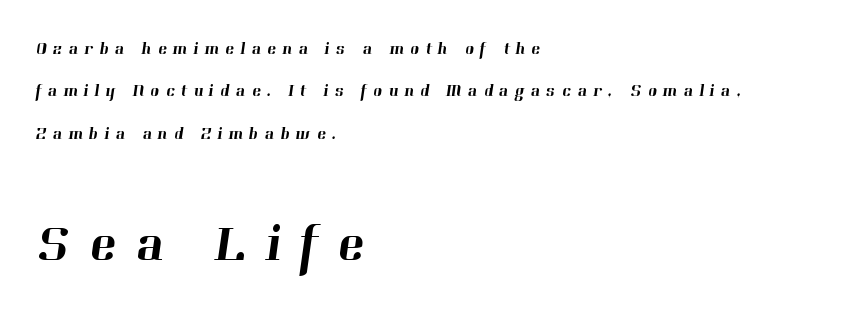
{"serif": "yes", "width": "normal", "stroke_contrast": "high", "x_height": "medium", "monospaced": "no", "underline": "no", "align": "left", "line_spacing": "loose", "line_spacing_ratio": 2.5, "letter_spacing": "wide", "letter_spacing_em": 0.37, "larger_block": "second", "size_ratio": 3.0, "glyph_px": 51}
